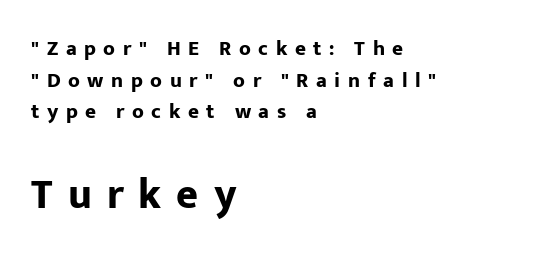
Q: Is the text bold? A: Yes.
Q: Is the text italic (slanted)? A: No, it is upright.
Q: Is the typeface a serif or a sans-serif typeface? A: Sans-serif.
Q: Is the text underlined? A: No.
Q: How is the paragraph aligned? A: Left-aligned.
Q: Is the spacing between letters normal or unusually wide? A: Unusually wide.
Q: Is the spacing between lines tight, normal or loose? A: Normal.
Q: Which block of text is set in a larger size, the first (top) or the second (bottom)? A: The second (bottom) one.
Q: Width (condensed, normal, or wide)? A: Normal.
Q: Stroke contrast? A: Low.
Q: x-height? A: Medium.
Q: Monospaced? A: No.
